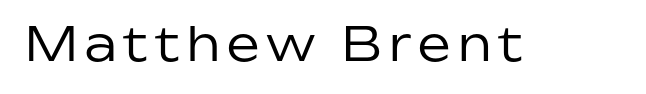
Q: Is the text bold? A: No.
Q: Is the text italic (slanted)? A: No, it is upright.
Q: Is the typeface a serif or a sans-serif typeface? A: Sans-serif.
Q: Is the text underlined? A: No.
Q: Width (condensed, normal, or wide)? A: Normal.
Q: Stroke contrast? A: Low.
Q: x-height? A: Medium.
Q: Monospaced? A: No.
